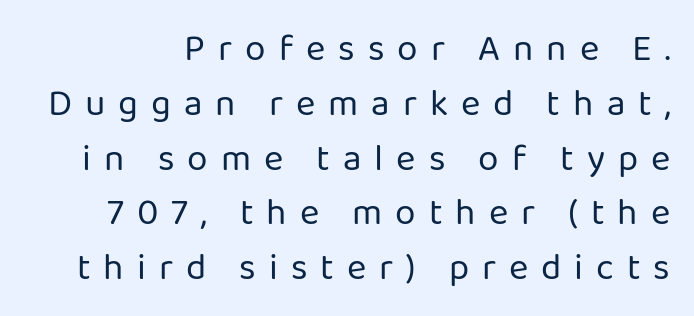
Q: Is the text bold? A: No.
Q: Is the text italic (slanted)? A: No, it is upright.
Q: Is the typeface a serif or a sans-serif typeface? A: Sans-serif.
Q: Is the text underlined? A: No.
Q: Is the spacing between letters normal or unusually wide? A: Unusually wide.
Q: Is the spacing between lines tight, normal or loose? A: Normal.
Q: Width (condensed, normal, or wide)? A: Normal.
Q: Stroke contrast? A: Low.
Q: x-height? A: Medium.
Q: Monospaced? A: No.
